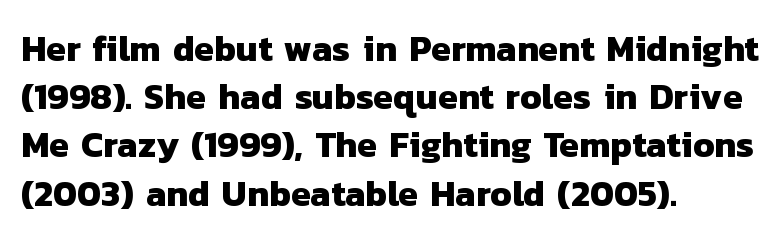
The image shows 36 px heavy sans-serif type; set left-aligned, normal line spacing (1.34x), normal letter spacing, not underlined; low stroke contrast and a medium x-height.
